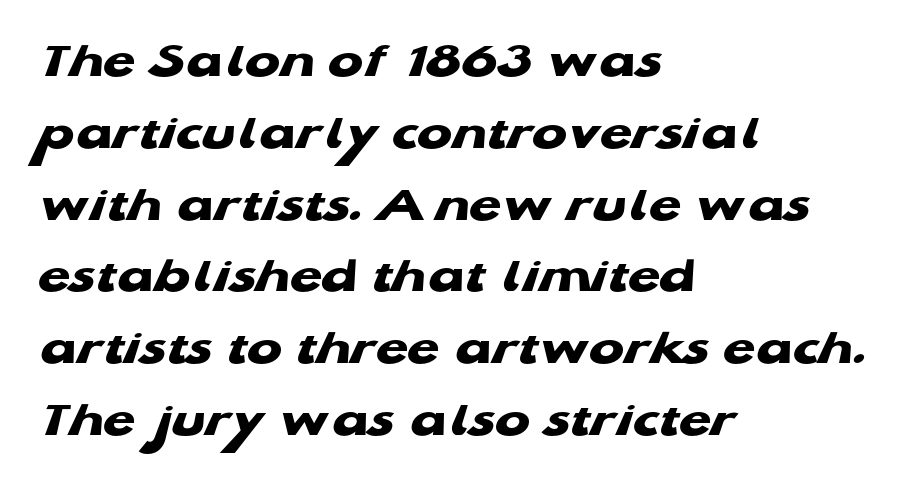
{"serif": "no", "bold": "yes", "weight": "heavy", "width": "wide", "stroke_contrast": "low", "x_height": "medium", "monospaced": "no", "underline": "no", "align": "left", "line_spacing": "normal", "line_spacing_ratio": 1.38, "letter_spacing": "normal", "letter_spacing_em": 0.0, "glyph_px": 52}
